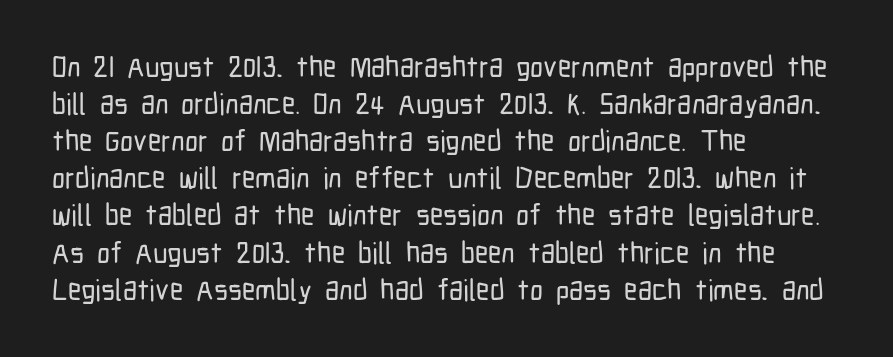
{"serif": "no", "italic": "no", "width": "condensed", "stroke_contrast": "low", "x_height": "medium", "monospaced": "no", "underline": "no", "align": "left", "line_spacing": "normal", "line_spacing_ratio": 1.28, "letter_spacing": "normal", "letter_spacing_em": 0.0, "glyph_px": 29}
